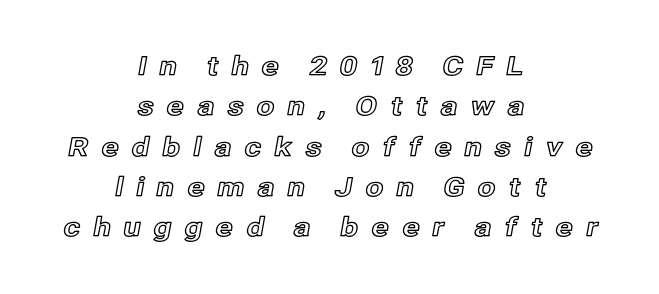
The image shows 26 px text type; set centered, normal line spacing (1.55x), unusually wide letter spacing (+0.48 em), not underlined.
